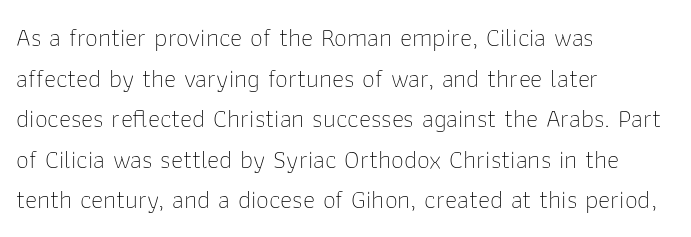
The image shows 26 px text type, upright; set left-aligned, normal line spacing (1.56x), normal letter spacing, not underlined.
